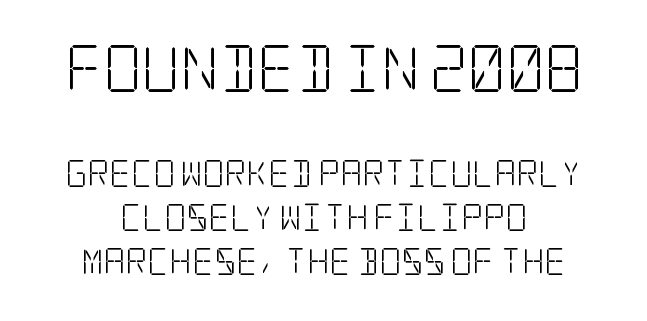
Caption: upper text group enlarged, lower text group reduced. Font category for this specimen: serif. Each new line begins a customary step beneath the previous one. Teacher's note: observe the equal gaps on both sides — that is centered alignment. The typesetting does not lean heavy: it is not bold. This rendering leaves character spacing at its baseline value.
